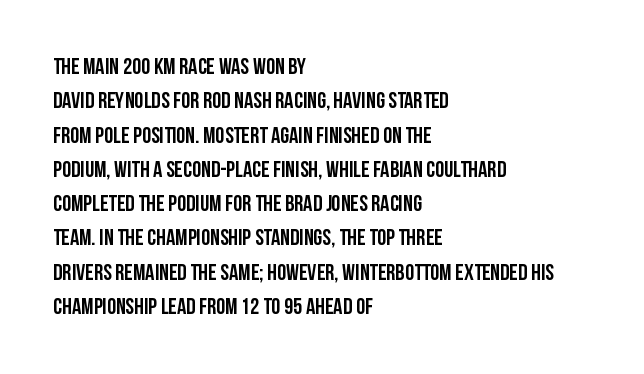
If you drew a ruler down the left edge, every line would touch it. Any mark beneath the type? The region is blank. Vertical spacing — default. It's the straight-up-and-down kind of type.
